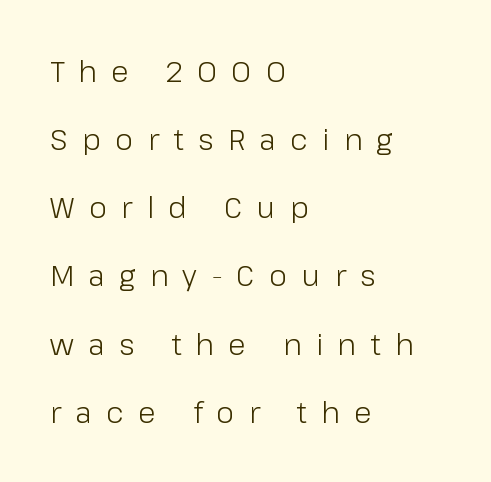
The image shows 29 px light sans-serif type, upright; set left-aligned, loose line spacing (2.35x), unusually wide letter spacing (+0.5 em), not underlined; low stroke contrast and a medium x-height.
